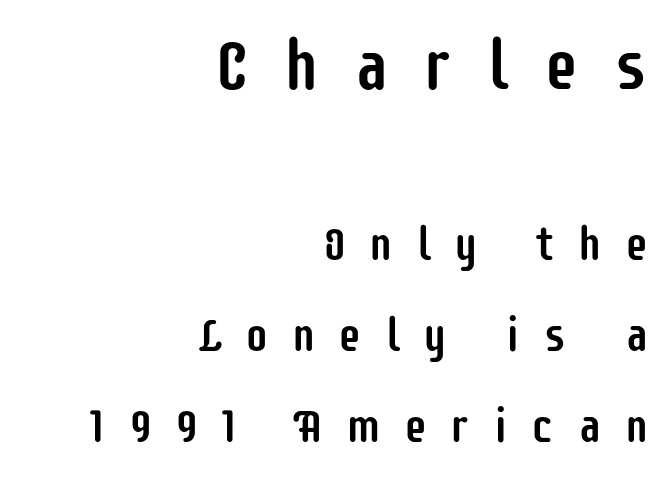
Q: Is the text italic (slanted)? A: No, it is upright.
Q: Is the typeface a serif or a sans-serif typeface? A: Sans-serif.
Q: Is the text underlined? A: No.
Q: How is the paragraph aligned? A: Right-aligned.
Q: Is the spacing between letters normal or unusually wide? A: Unusually wide.
Q: Is the spacing between lines tight, normal or loose? A: Loose.
Q: Which block of text is set in a larger size, the first (top) or the second (bottom)? A: The first (top) one.
Q: Width (condensed, normal, or wide)? A: Condensed.
Q: Stroke contrast? A: Low.
Q: x-height? A: Large.
Q: Monospaced? A: No.
